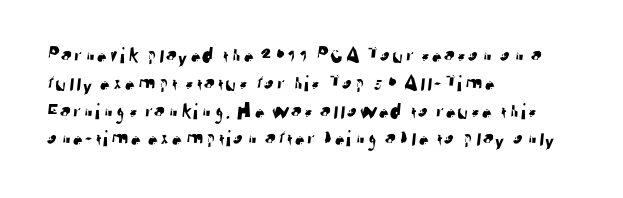
The image shows 23 px text type; set left-aligned, line spacing 1.21x, normal letter spacing, not underlined.
